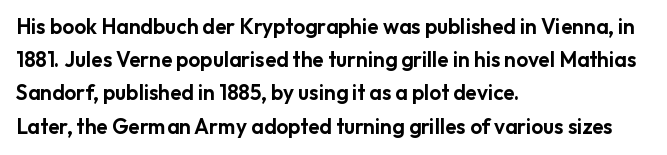
The image shows 21 px text type, upright; set left-aligned, normal line spacing (1.58x), normal letter spacing, not underlined.
